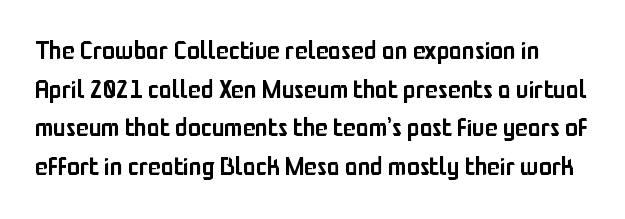
The letters sit at their default tracking, neither squeezed nor spread. Bare-footed words on every line. These lines carry some extra weight — a demibold, not a full bold. Does the leading feel generous? No, just average. It's the straight-up-and-down kind of type.
